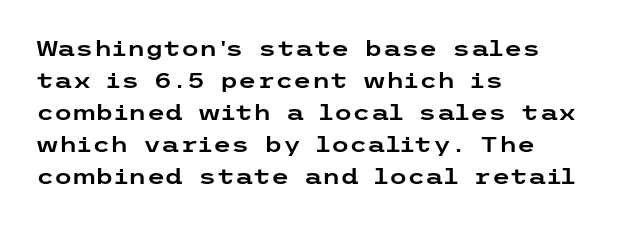
Spacing between characters is what you'd get straight out of the box. This sample is left-justified, so line endings fall wherever the words run out. Has an underline been added? It has not. Evenly set lines give the paragraph a standard silhouette. You can tell it's not italic because the verticals are truly vertical.
